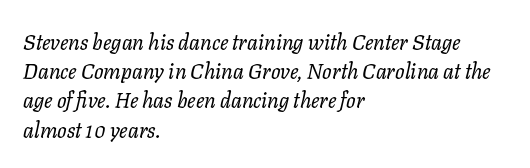
The image shows 21 px text type, italic (leaning right); set left-aligned, normal line spacing (1.39x), normal letter spacing, not underlined.
